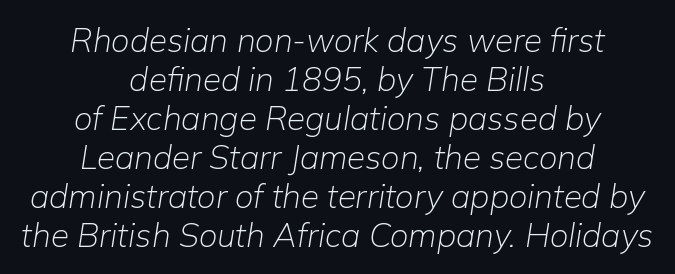
Q: Is the text bold? A: No.
Q: Is the text italic (slanted)? A: Yes, it leans right by about 9 degrees.
Q: Is the text underlined? A: No.
Q: How is the paragraph aligned? A: Centered.
Q: Is the spacing between letters normal or unusually wide? A: Normal.
Q: Width (condensed, normal, or wide)? A: Normal.
Q: Stroke contrast? A: Low.
Q: x-height? A: Medium.
Q: Monospaced? A: No.
